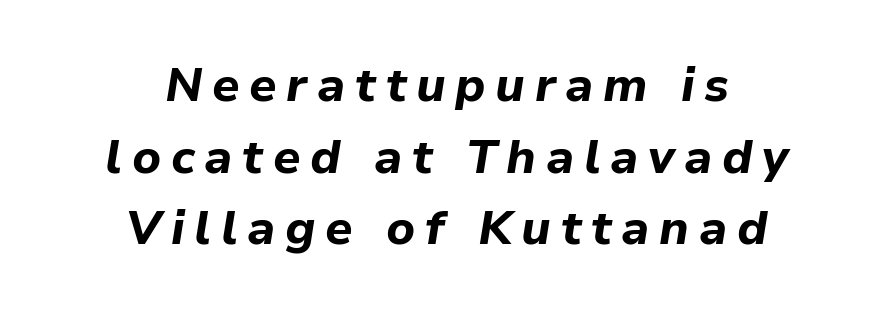
The specimen reads as italic at a glance. The specimen omits any rule beneath the text block's lines. In terms of letterspacing, this is a distinctly airy, spread setting. In CSS terms this would be text-align: center.
